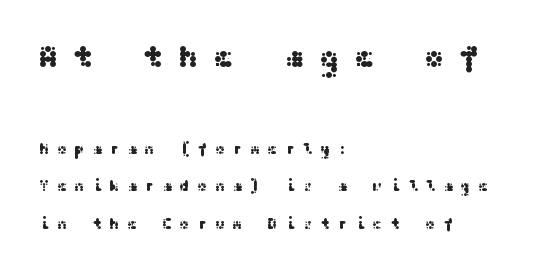
Widely set lines give the paragraph a tall, airy silhouette. Characters remain perfectly vertical along every line. The line texture is sparse and dotted thanks to wide tracking. The rendering shows plain stroke endings on the letterforms — a sans-serif design.
